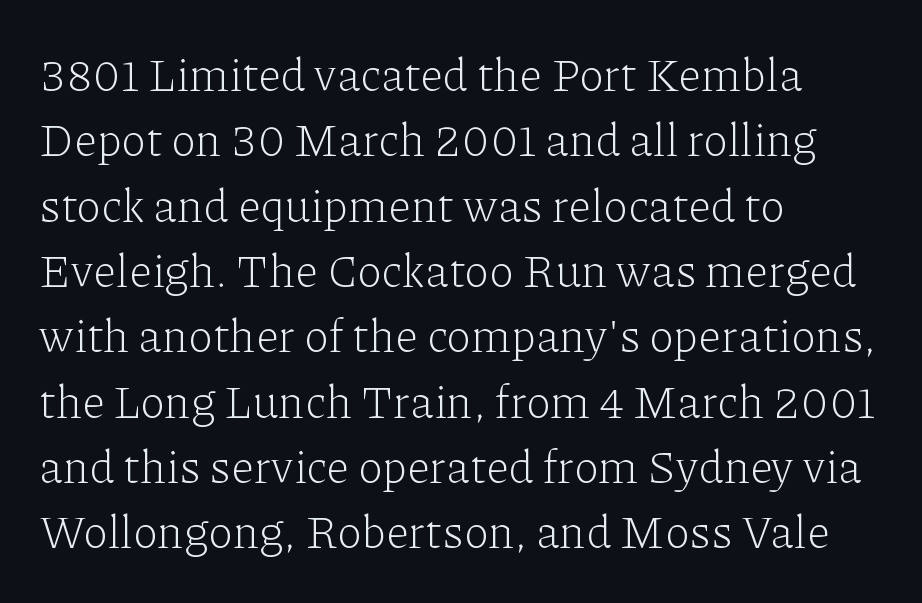
{"serif": "yes", "italic": "no", "bold": "no", "weight": "light", "width": "normal", "stroke_contrast": "low", "x_height": "medium", "monospaced": "no", "underline": "no", "align": "left", "line_spacing": "normal", "line_spacing_ratio": 1.42, "letter_spacing": "normal", "letter_spacing_em": 0.0, "glyph_px": 46}
